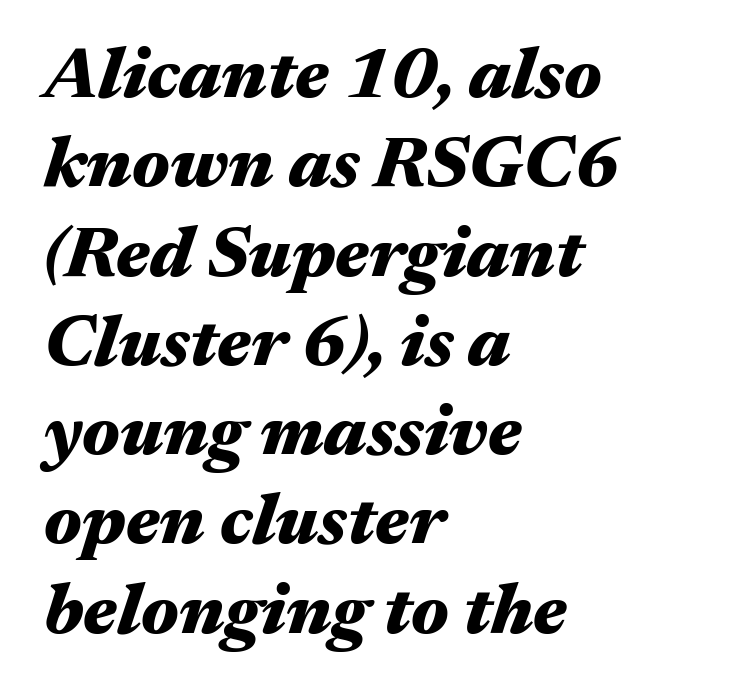
The image shows 72 px heavy, wide type, italic (leaning right); set left-aligned, line spacing 1.24x, normal letter spacing, not underlined; medium stroke contrast and a medium x-height.
